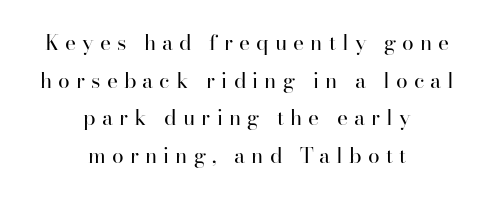
{"italic": "no", "bold": "no", "underline": "no", "align": "center", "line_spacing_ratio": 1.79, "letter_spacing": "wide", "letter_spacing_em": 0.29, "glyph_px": 21}
